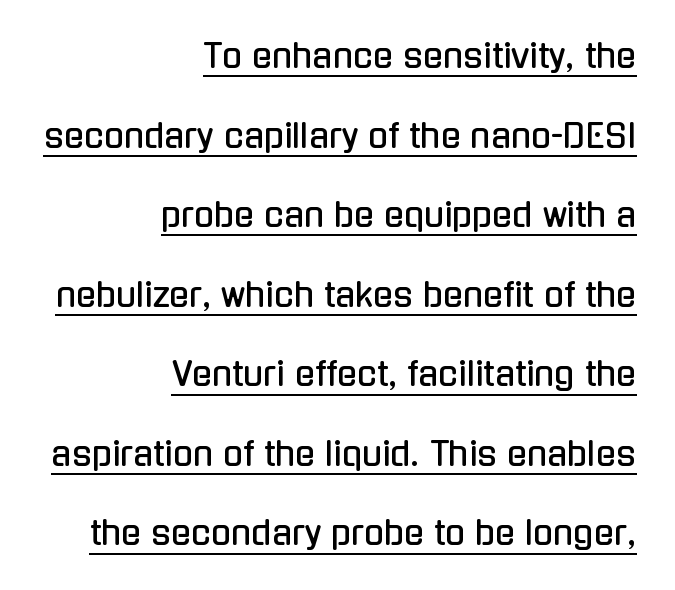
To sum up the face: it is a sans, with no serifs. The letters stand straight up with perfectly vertical stems. Beneath each row of characters lies a ruled line. Glyph-to-glyph distance matches everyday printed text. This sample has the flowing, uneven cadence of proportional lettering.
